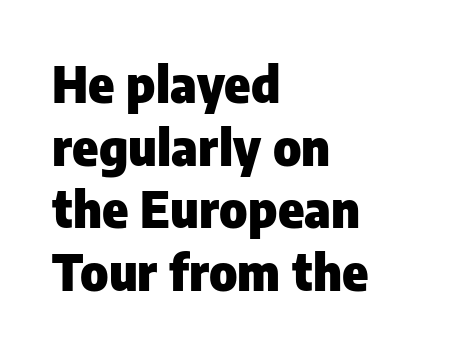
Type style note: lacks serifs. One-word summary of the alignment: left. Quick note: underline off. Thick stems and heavy bowls — unmistakably bold. Looks like regular typesetting: each glyph gets only the width it needs. The specimen reads as upright at a glance.
